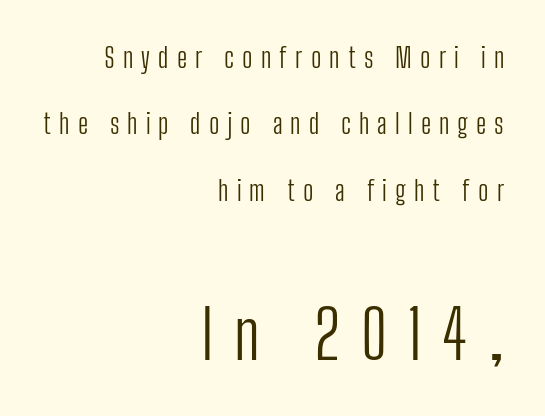
Q: Is the text bold? A: No.
Q: Is the text italic (slanted)? A: No, it is upright.
Q: Is the typeface a serif or a sans-serif typeface? A: Sans-serif.
Q: Is the text underlined? A: No.
Q: How is the paragraph aligned? A: Right-aligned.
Q: Is the spacing between letters normal or unusually wide? A: Unusually wide.
Q: Is the spacing between lines tight, normal or loose? A: Loose.
Q: Which block of text is set in a larger size, the first (top) or the second (bottom)? A: The second (bottom) one.
Q: Width (condensed, normal, or wide)? A: Condensed.
Q: Stroke contrast? A: Low.
Q: x-height? A: Medium.
Q: Monospaced? A: No.
